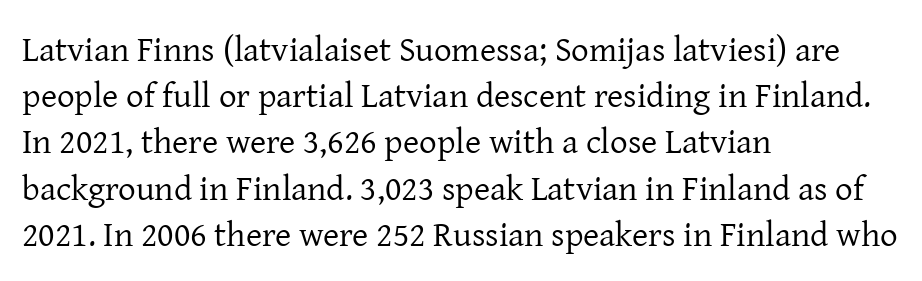
Q: Is the text bold? A: No.
Q: Is the text italic (slanted)? A: No, it is upright.
Q: Is the typeface a serif or a sans-serif typeface? A: Serif.
Q: Is the text underlined? A: No.
Q: How is the paragraph aligned? A: Left-aligned.
Q: Is the spacing between letters normal or unusually wide? A: Normal.
Q: Is the spacing between lines tight, normal or loose? A: Normal.
Q: Width (condensed, normal, or wide)? A: Normal.
Q: Stroke contrast? A: Low.
Q: x-height? A: Medium.
Q: Monospaced? A: No.
